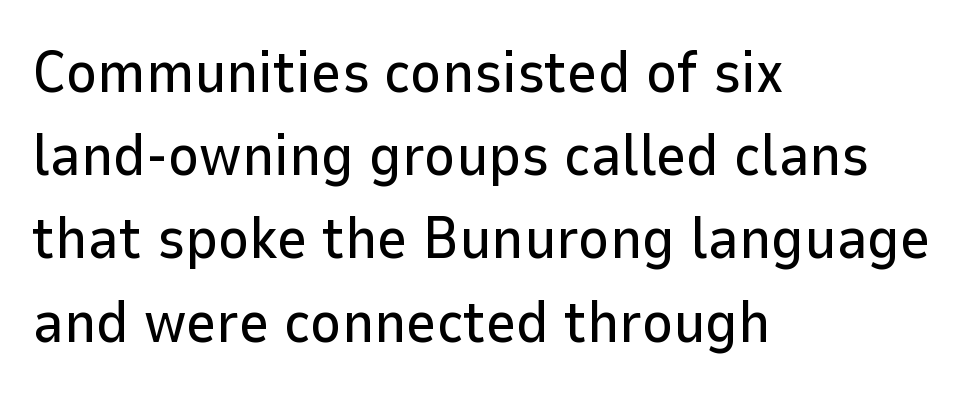
Q: Is the text italic (slanted)? A: No, it is upright.
Q: Is the typeface a serif or a sans-serif typeface? A: Sans-serif.
Q: Is the text underlined? A: No.
Q: How is the paragraph aligned? A: Left-aligned.
Q: Is the spacing between letters normal or unusually wide? A: Normal.
Q: Is the spacing between lines tight, normal or loose? A: Normal.
Q: Width (condensed, normal, or wide)? A: Normal.
Q: Stroke contrast? A: Low.
Q: x-height? A: Medium.
Q: Monospaced? A: No.
